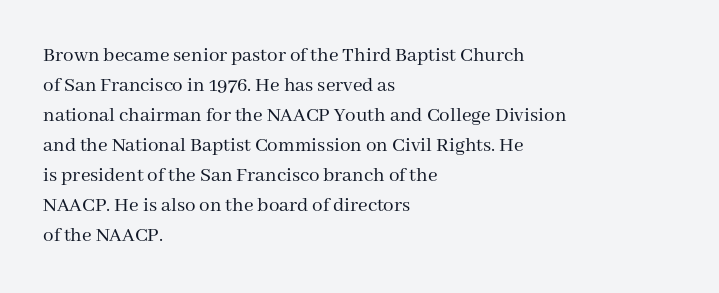
Compared with typical body copy, the letter spacing here is the same. The text block is weighted toward the left margin, trailing off unevenly rightward. The foot of each line stays bare and open. Evenly set lines give the paragraph a standard silhouette. Stroke thickness stays within the range of a standard reading face or lighter.
